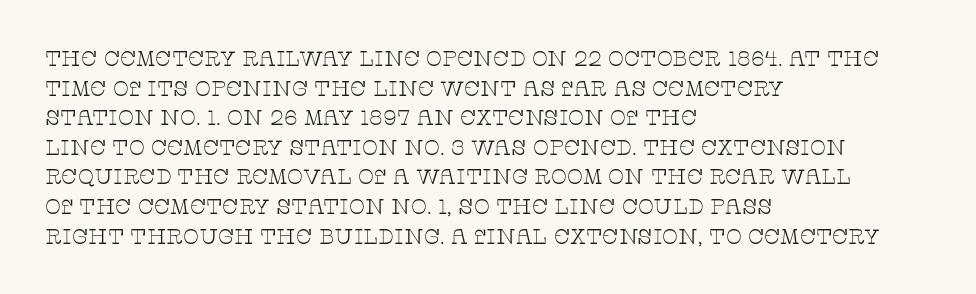
Quick note: underline off. Do the letters lean? They stand straight. The text block is weighted toward the left margin, trailing off unevenly rightward. This rendering leaves character spacing at its baseline value. Vertical spacing — default.
